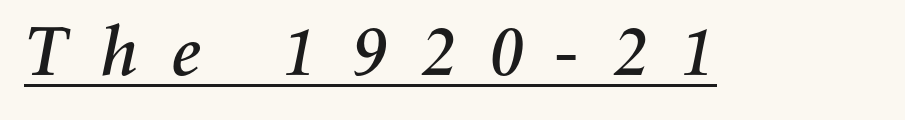
The string is rendered with underlining switched on. These lines have a slow, spaced-out rhythm from letter to letter. Think of a printed novel: that variable character pitch is what you see here. Yep, that's italic — everything's leaning.
